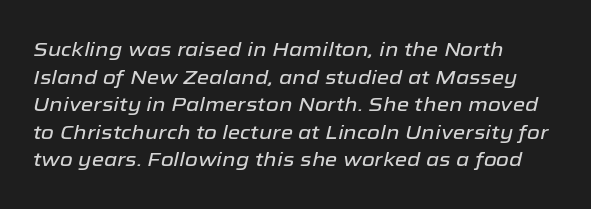
Q: Is the text italic (slanted)? A: Yes, it leans right by about 12 degrees.
Q: Is the text underlined? A: No.
Q: How is the paragraph aligned? A: Left-aligned.
Q: Is the spacing between letters normal or unusually wide? A: Normal.
Q: Is the spacing between lines tight, normal or loose? A: Normal.
